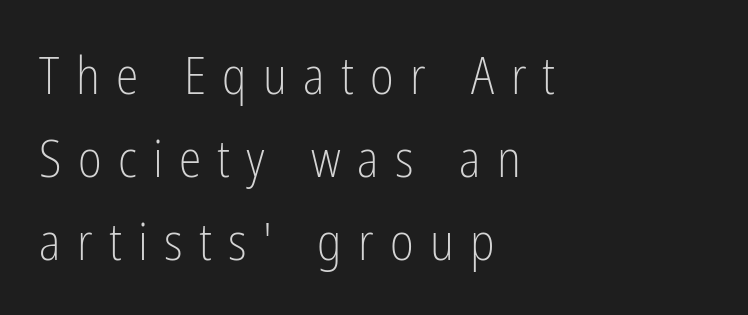
{"serif": "no", "italic": "no", "bold": "no", "weight": "light", "width": "condensed", "stroke_contrast": "low", "x_height": "medium", "monospaced": "no", "underline": "no", "align": "left", "line_spacing": "normal", "line_spacing_ratio": 1.63, "letter_spacing": "wide", "letter_spacing_em": 0.32, "glyph_px": 51}
